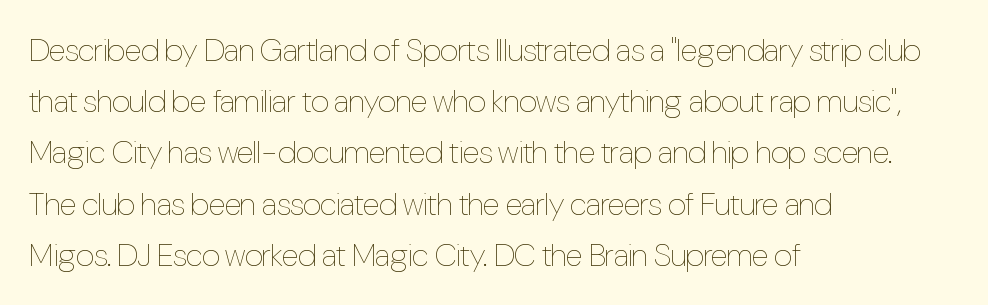
Q: Is the text bold? A: No.
Q: Is the text italic (slanted)? A: No, it is upright.
Q: Is the text underlined? A: No.
Q: How is the paragraph aligned? A: Left-aligned.
Q: Is the spacing between letters normal or unusually wide? A: Normal.
Q: Is the spacing between lines tight, normal or loose? A: Normal.
Q: Width (condensed, normal, or wide)? A: Condensed.
Q: Stroke contrast? A: Low.
Q: x-height? A: Medium.
Q: Monospaced? A: No.
